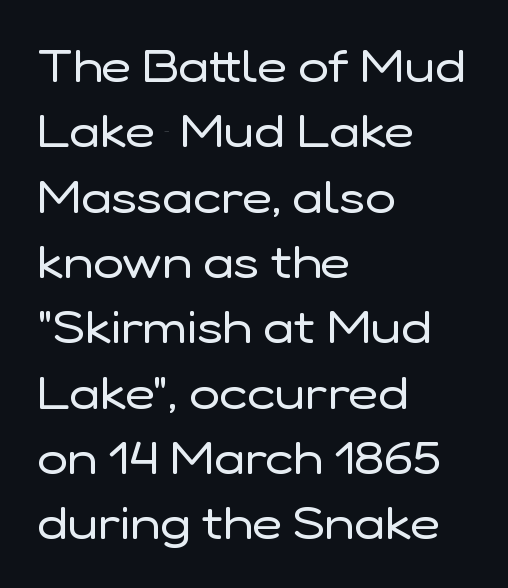
The rendering keeps characters at their native spacing. These lines sit exactly where default settings would place them. Note the varied advance widths — an 'i' is clearly narrower than an 'm'. A student would call this left alignment; a typographer would say flush left, rag right.
